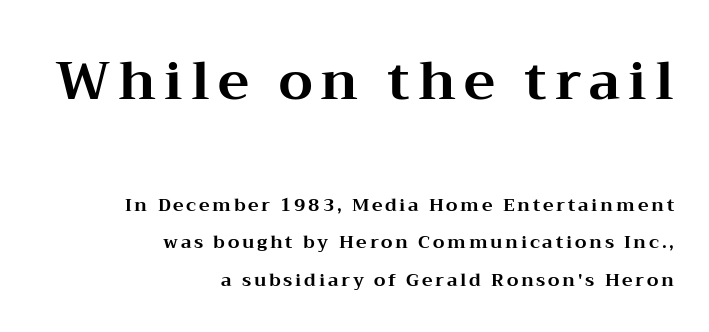
{"serif": "yes", "italic": "no", "bold": "yes", "weight": "bold", "width": "wide", "stroke_contrast": "medium", "x_height": "medium", "monospaced": "no", "underline": "no", "align": "right", "line_spacing": "loose", "line_spacing_ratio": 2.1, "larger_block": "first", "size_ratio": 2.94, "glyph_px": 53}
